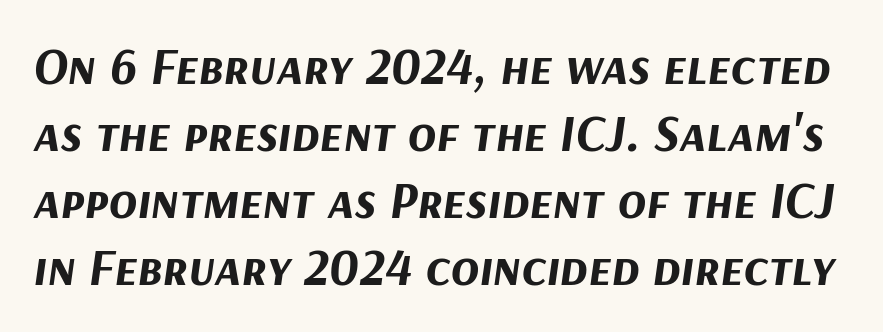
{"italic": "yes", "lean": "right", "slant_degrees": 9, "bold": "yes", "weight": "bold", "width": "normal", "stroke_contrast": "medium", "x_height": "medium", "monospaced": "no", "underline": "no", "line_spacing": "normal", "line_spacing_ratio": 1.29, "letter_spacing": "normal", "letter_spacing_em": 0.0, "glyph_px": 52}
